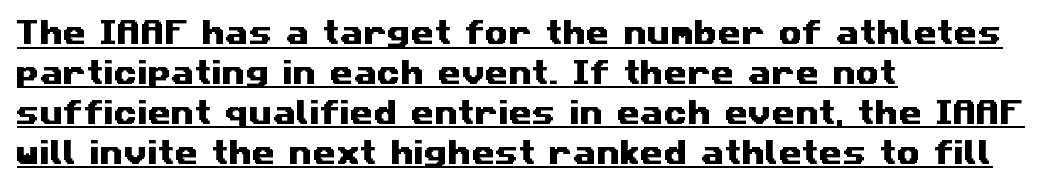
Q: Is the text underlined? A: Yes.
Q: How is the paragraph aligned? A: Left-aligned.
Q: Is the spacing between letters normal or unusually wide? A: Normal.
Q: Is the spacing between lines tight, normal or loose? A: Normal.
